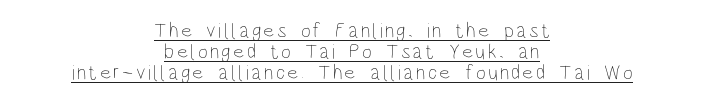
The text block is weighted toward neither margin, spreading evenly from the middle. Beneath each row of characters lies a ruled line. A roman cut, with each character standing at attention. Weight class: somewhere from thin through regular.
